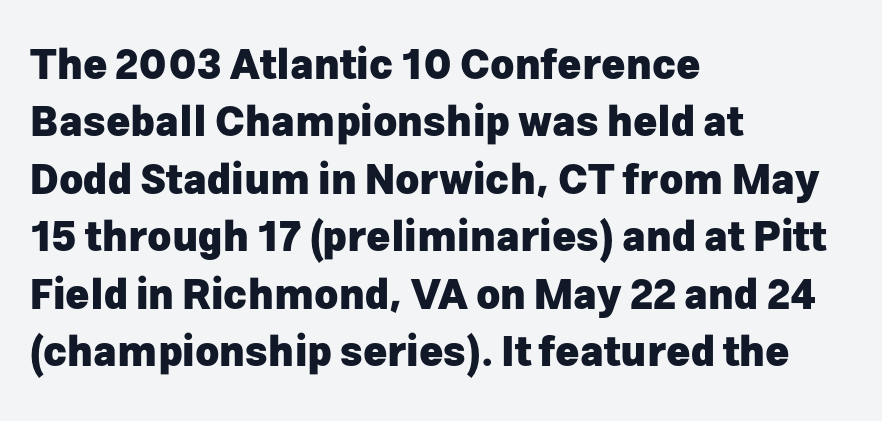
Interline gaps are of average width in this sample. A clean baseline with only descenders dipping below it. How are the letters spaced? Ordinarily, with no added tracking. Varying glyph widths throughout — classic text-font behaviour. This is heavy type, rendered in bold.
